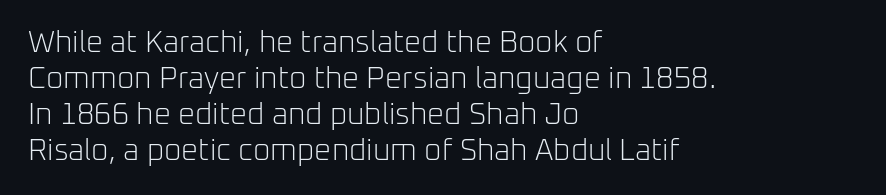
Q: Is the text bold? A: No.
Q: Is the text italic (slanted)? A: No, it is upright.
Q: Is the typeface a serif or a sans-serif typeface? A: Sans-serif.
Q: Is the text underlined? A: No.
Q: How is the paragraph aligned? A: Left-aligned.
Q: Is the spacing between letters normal or unusually wide? A: Normal.
Q: Width (condensed, normal, or wide)? A: Normal.
Q: Stroke contrast? A: Low.
Q: x-height? A: Medium.
Q: Monospaced? A: No.
